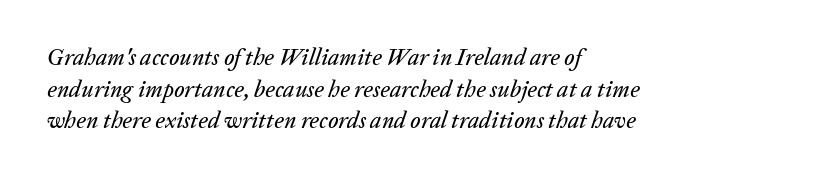
This sample is left-justified, so line endings fall wherever the words run out. Italic? Definitely — the glyphs are oblique. Does extra space separate the letters? No, they use regular spacing. Leading matches the norm, producing a regular column. Clear beneath every line of the passage.
